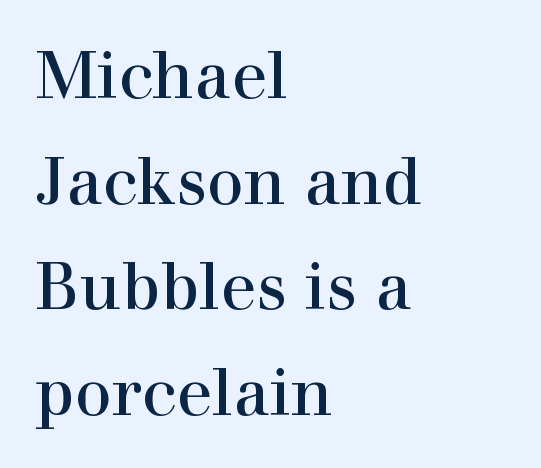
Q: Is the text italic (slanted)? A: No, it is upright.
Q: Is the typeface a serif or a sans-serif typeface? A: Serif.
Q: Is the text underlined? A: No.
Q: How is the paragraph aligned? A: Left-aligned.
Q: Is the spacing between letters normal or unusually wide? A: Normal.
Q: Is the spacing between lines tight, normal or loose? A: Normal.
Q: Width (condensed, normal, or wide)? A: Normal.
Q: x-height? A: Medium.
Q: Monospaced? A: No.
